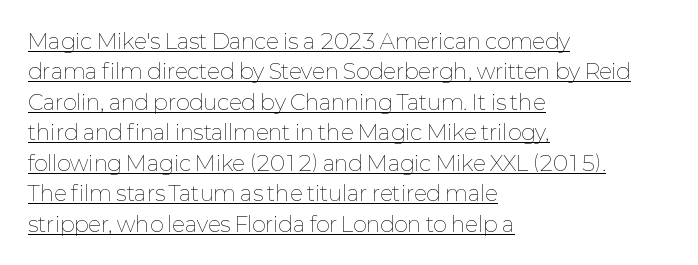
The image shows 21 px text type, upright; set left-aligned, normal line spacing (1.45x), normal letter spacing, underlined.
